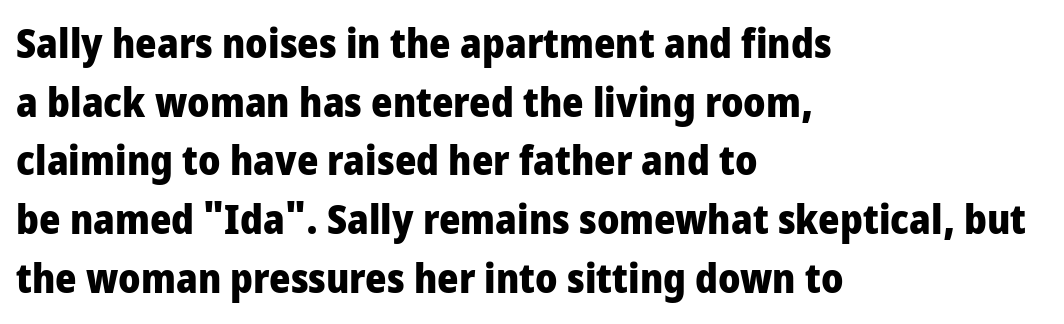
The image shows 41 px heavy, condensed sans-serif type, upright; set left-aligned, normal line spacing (1.43x), normal letter spacing, not underlined; low stroke contrast and a large x-height.
